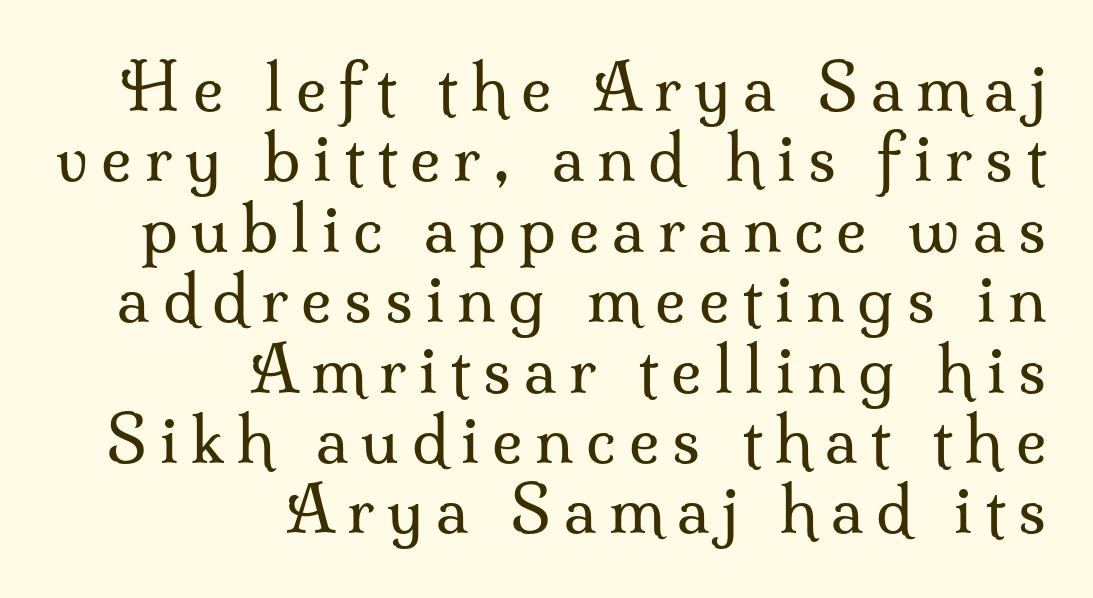
The image shows 64 px regular-weight serif type, upright; set right-aligned, tight line spacing (1.1x), unusually wide letter spacing (+0.2 em), not underlined; medium stroke contrast and a small x-height.
